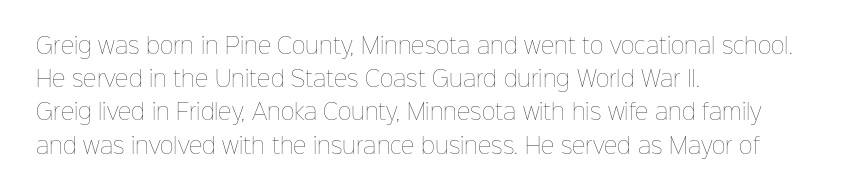
The image shows 21 px text type, upright; set left-aligned, normal line spacing (1.58x), normal letter spacing, not underlined.
